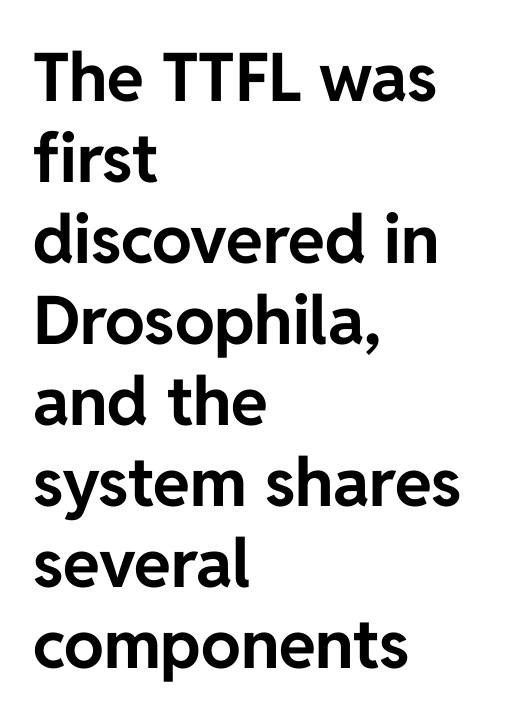
Q: Is the text bold? A: Yes.
Q: Is the text italic (slanted)? A: No, it is upright.
Q: Is the typeface a serif or a sans-serif typeface? A: Sans-serif.
Q: Is the text underlined? A: No.
Q: How is the paragraph aligned? A: Left-aligned.
Q: Is the spacing between letters normal or unusually wide? A: Normal.
Q: Width (condensed, normal, or wide)? A: Normal.
Q: Stroke contrast? A: Low.
Q: x-height? A: Medium.
Q: Monospaced? A: No.
